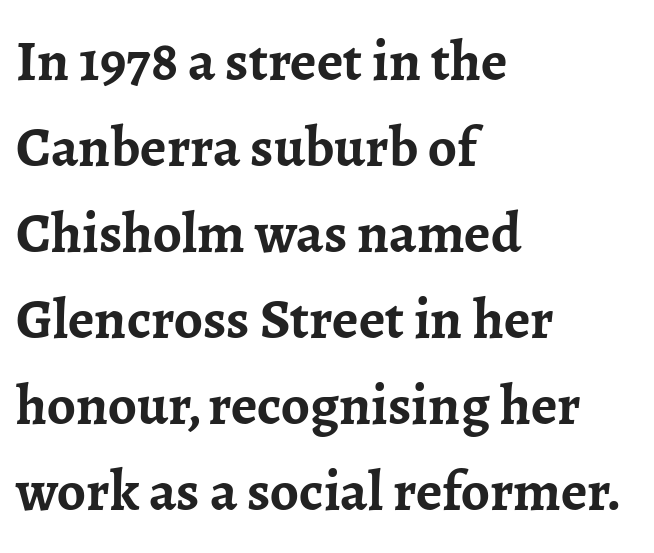
Q: Is the text bold? A: Yes.
Q: Is the text italic (slanted)? A: No, it is upright.
Q: Is the typeface a serif or a sans-serif typeface? A: Serif.
Q: Is the text underlined? A: No.
Q: How is the paragraph aligned? A: Left-aligned.
Q: Is the spacing between letters normal or unusually wide? A: Normal.
Q: Is the spacing between lines tight, normal or loose? A: Normal.
Q: Width (condensed, normal, or wide)? A: Normal.
Q: Stroke contrast? A: Low.
Q: x-height? A: Medium.
Q: Monospaced? A: No.
